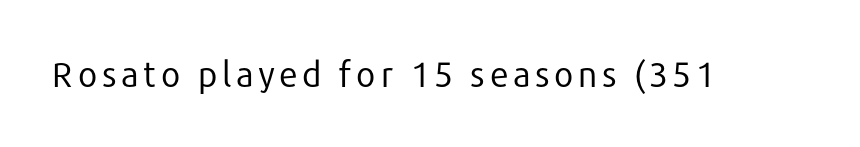
{"serif": "no", "italic": "no", "bold": "no", "weight": "regular", "width": "normal", "stroke_contrast": "low", "x_height": "medium", "monospaced": "no", "underline": "no", "glyph_px": 35}
